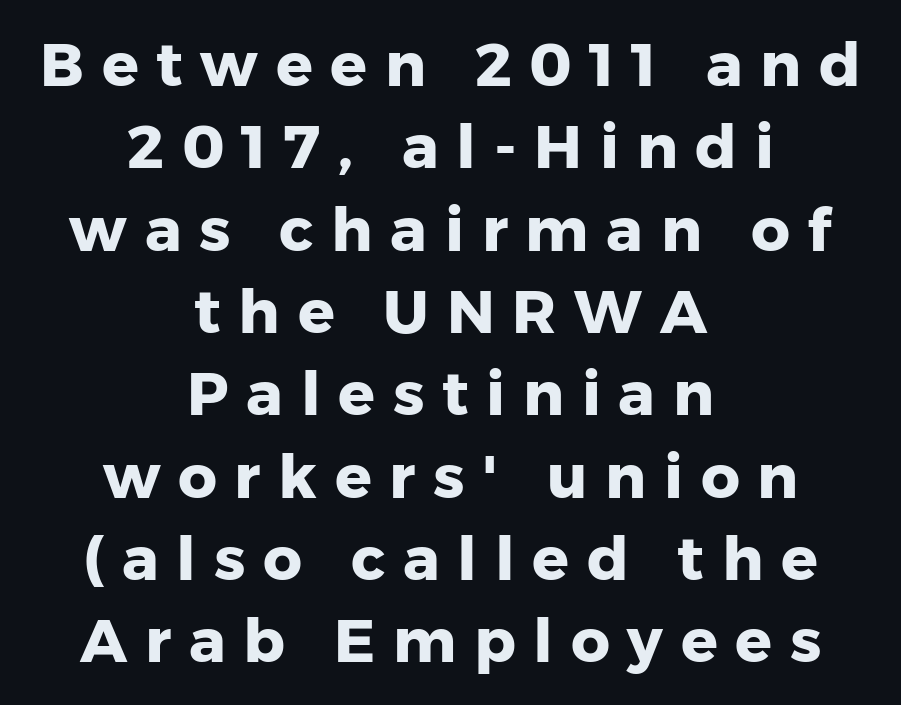
Stroke terminals: plain, sans-serif. The rendering inserts visible extra space after every character. Here the designer chose a conventional face with non-uniform glyph widths. Compared with an ordinary text face, these strokes are far heavier — a full bold.
